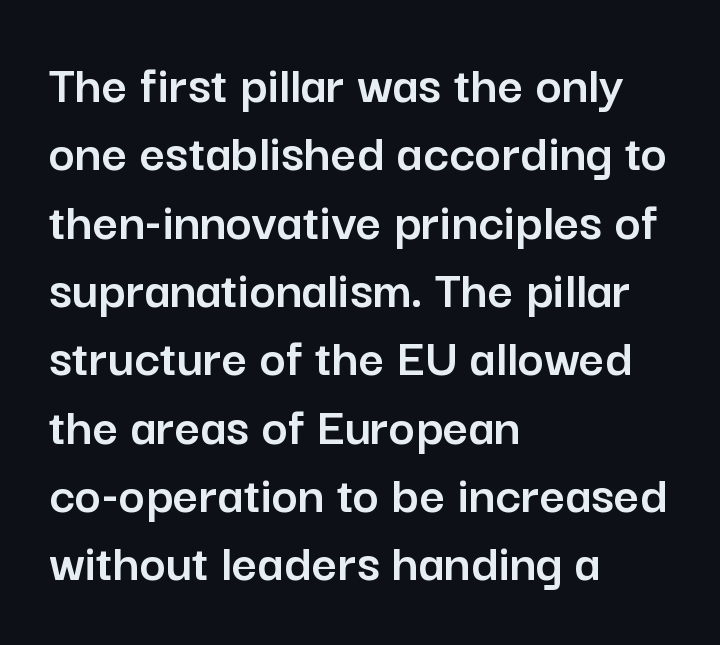
The image shows 56 px sans-serif type, upright; set left-aligned, line spacing 1.22x, normal letter spacing, not underlined; low stroke contrast and a medium x-height.
